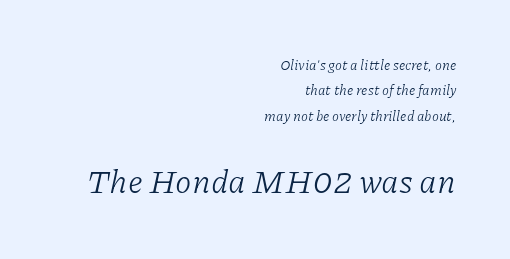
{"serif": "yes", "italic": "yes", "lean": "right", "slant_degrees": 11, "bold": "no", "weight": "light", "width": "normal", "stroke_contrast": "low", "x_height": "medium", "monospaced": "no", "underline": "no", "align": "right", "line_spacing_ratio": 1.81, "letter_spacing": "normal", "letter_spacing_em": 0.0, "larger_block": "second", "size_ratio": 2.36, "glyph_px": 33}
